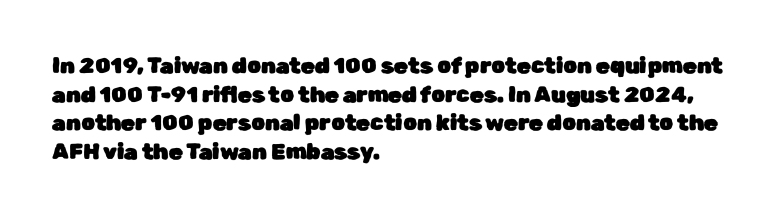
{"italic": "no", "underline": "no", "align": "left", "line_spacing": "normal", "line_spacing_ratio": 1.3, "letter_spacing": "normal", "letter_spacing_em": 0.0, "glyph_px": 22}
